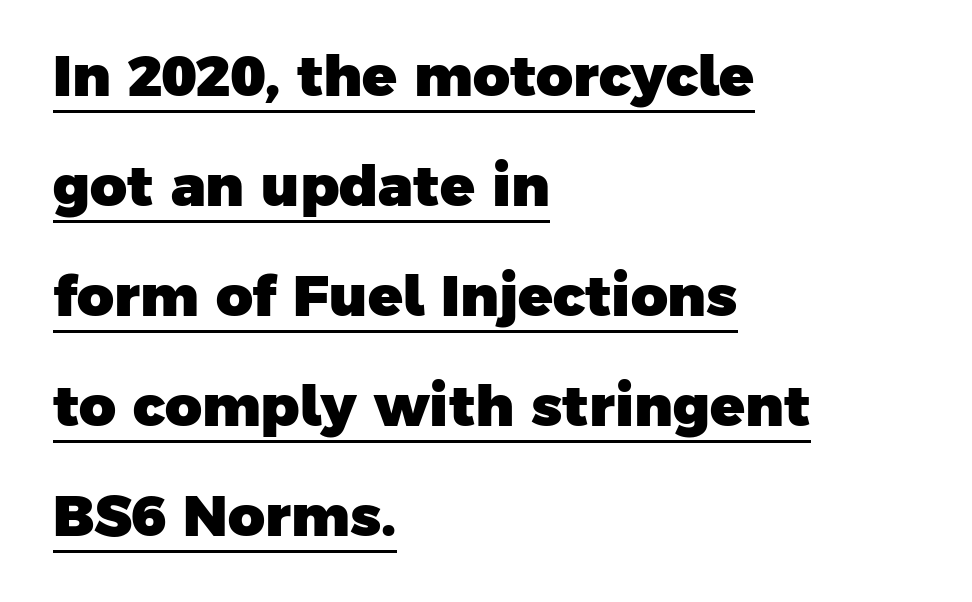
The image shows 57 px heavy sans-serif type; set left-aligned, loose line spacing (1.93x), normal letter spacing, underlined; low stroke contrast and a medium x-height.
